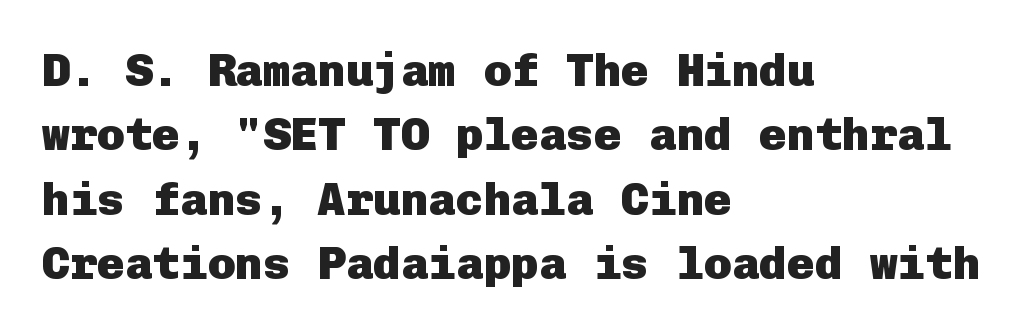
{"serif": "no", "italic": "no", "bold": "yes", "weight": "heavy", "width": "normal", "stroke_contrast": "low", "x_height": "medium", "underline": "no", "align": "left", "line_spacing": "normal", "line_spacing_ratio": 1.4, "letter_spacing": "normal", "letter_spacing_em": 0.0, "glyph_px": 46}
